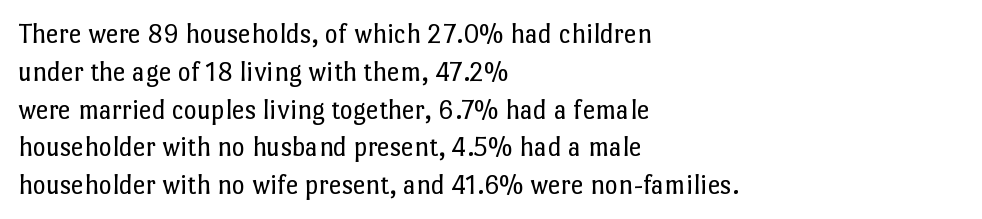
Caption: face not bold, strokes unweighted. Words float on clear page, feet unadorned. The typography opts for an upright posture over an oblique one. Quick note: interline space is typical.
